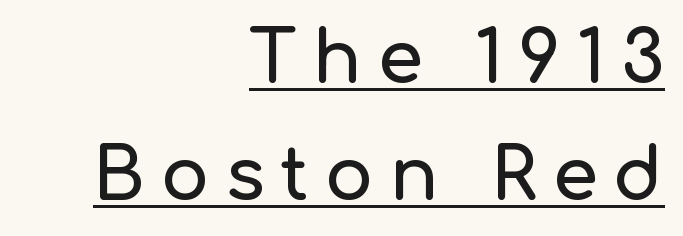
Q: Is the text italic (slanted)? A: No, it is upright.
Q: Is the typeface a serif or a sans-serif typeface? A: Sans-serif.
Q: Is the text underlined? A: Yes.
Q: How is the paragraph aligned? A: Right-aligned.
Q: Is the spacing between letters normal or unusually wide? A: Unusually wide.
Q: Is the spacing between lines tight, normal or loose? A: Normal.
Q: Width (condensed, normal, or wide)? A: Normal.
Q: Stroke contrast? A: Low.
Q: x-height? A: Medium.
Q: Monospaced? A: No.
